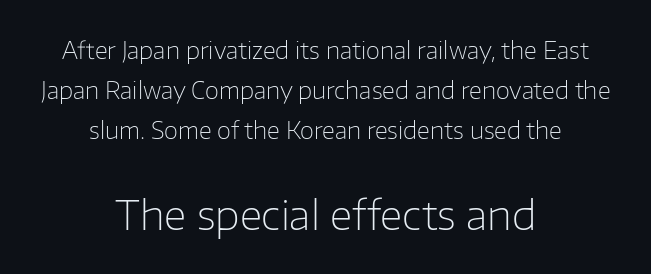
The image shows 40 px light sans-serif type, upright; set centered, line spacing 1.75x, normal letter spacing, not underlined; the second (bottom) block is 1.74x larger; low stroke contrast and a medium x-height.
